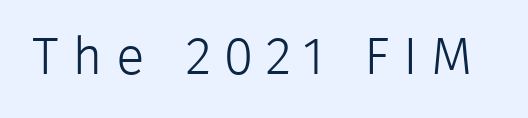
The image shows 53 px light sans-serif type, upright; set unusually wide letter spacing (+0.25 em), not underlined; low stroke contrast and a medium x-height.
